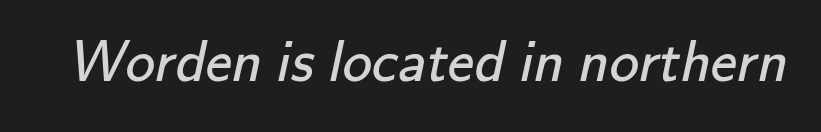
Q: Is the text bold? A: No.
Q: Is the typeface a serif or a sans-serif typeface? A: Sans-serif.
Q: Is the text underlined? A: No.
Q: Is the spacing between letters normal or unusually wide? A: Normal.
Q: Width (condensed, normal, or wide)? A: Normal.
Q: Stroke contrast? A: Low.
Q: x-height? A: Small.
Q: Monospaced? A: No.
